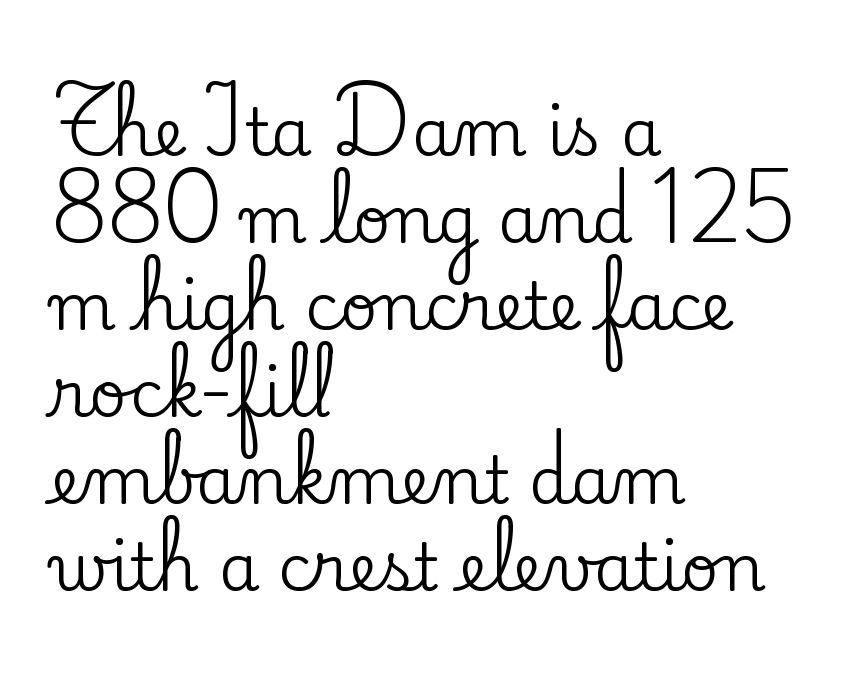
The image shows 65 px serif type, upright; set left-aligned, normal line spacing (1.34x), normal letter spacing, not underlined; low stroke contrast and a small x-height.
